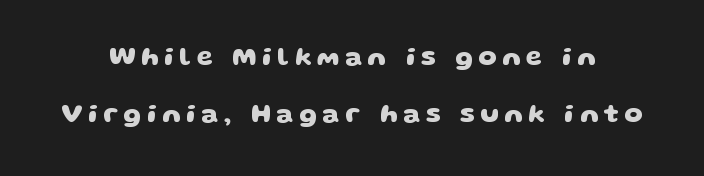
{"bold": "yes", "underline": "no", "line_spacing": "loose", "line_spacing_ratio": 2.2, "letter_spacing": "wide", "letter_spacing_em": 0.21, "glyph_px": 26}
